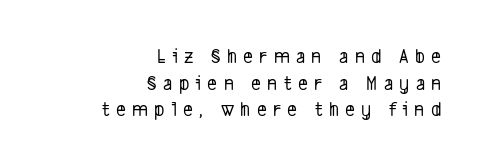
Q: Is the text underlined? A: No.
Q: How is the paragraph aligned? A: Right-aligned.
Q: Is the spacing between letters normal or unusually wide? A: Unusually wide.
Q: Is the spacing between lines tight, normal or loose? A: Normal.
